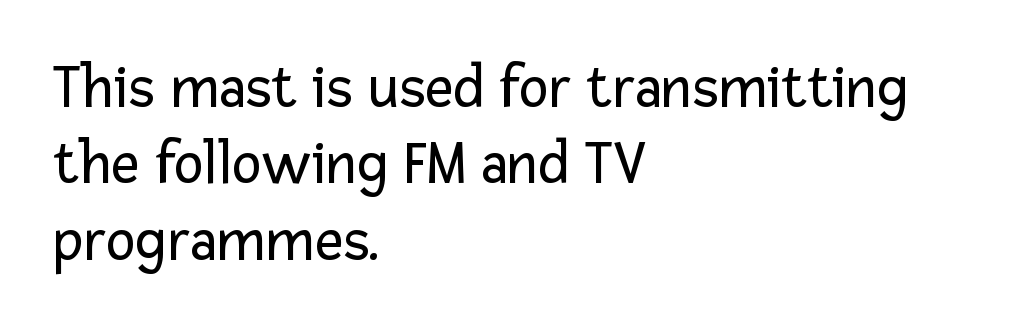
{"serif": "no", "italic": "no", "bold": "no", "weight": "regular", "width": "normal", "stroke_contrast": "low", "x_height": "medium", "monospaced": "no", "underline": "no", "align": "left", "line_spacing_ratio": 1.23, "letter_spacing": "normal", "letter_spacing_em": 0.0, "glyph_px": 62}
